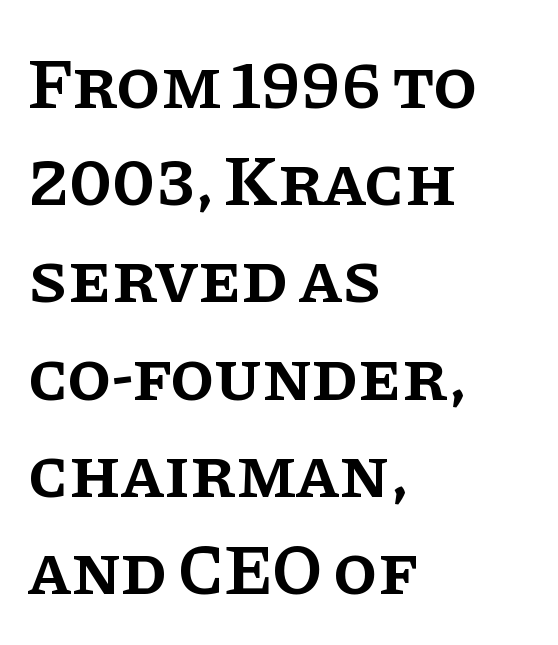
{"serif": "yes", "italic": "no", "bold": "semi", "weight": "semibold", "width": "normal", "stroke_contrast": "low", "x_height": "large", "monospaced": "no", "underline": "no", "align": "left", "line_spacing": "normal", "line_spacing_ratio": 1.35, "letter_spacing": "normal", "letter_spacing_em": 0.0, "glyph_px": 72}
